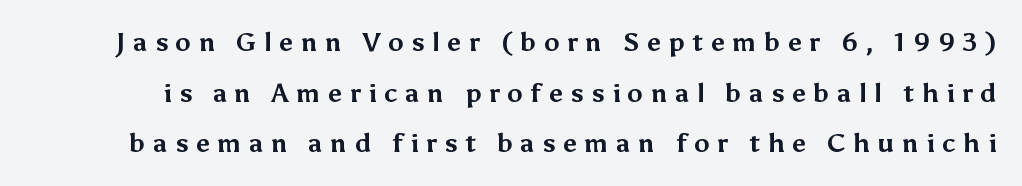
Q: Is the text bold? A: Yes.
Q: Is the text italic (slanted)? A: No, it is upright.
Q: Is the text underlined? A: No.
Q: Is the spacing between letters normal or unusually wide? A: Unusually wide.
Q: Is the spacing between lines tight, normal or loose? A: Loose.
